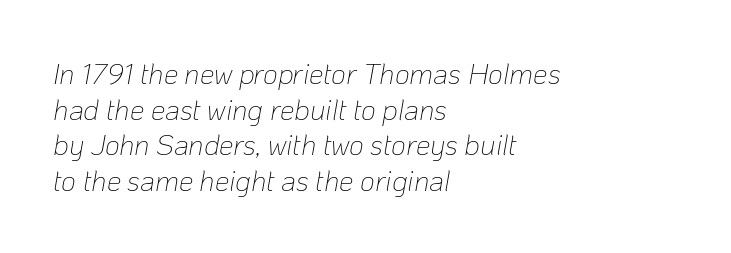
Q: Is the text bold? A: No.
Q: Is the text italic (slanted)? A: Yes, it leans right by about 10 degrees.
Q: Is the text underlined? A: No.
Q: How is the paragraph aligned? A: Left-aligned.
Q: Is the spacing between letters normal or unusually wide? A: Normal.
Q: Width (condensed, normal, or wide)? A: Normal.
Q: Stroke contrast? A: Low.
Q: x-height? A: Medium.
Q: Monospaced? A: No.
